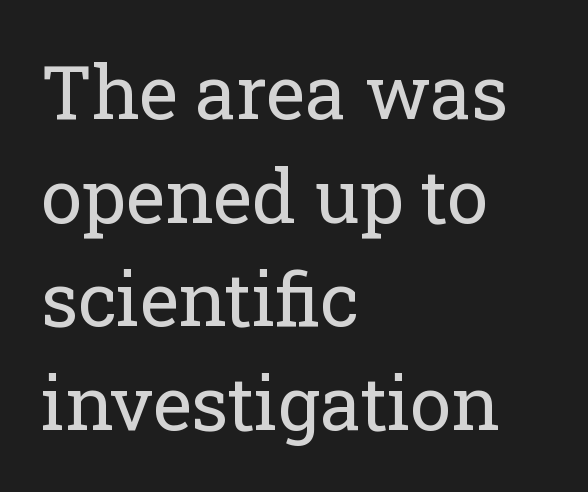
There is no visible air inserted between adjacent glyphs. You can tell it's not italic because the verticals are truly vertical. These lines are rendered in a variable-pitch font. The lines in this sample share a left origin and differ only in where they stop. Old-style or modern, the face here clearly has serifs. Vertical stems look standard width or narrower in stroke.
